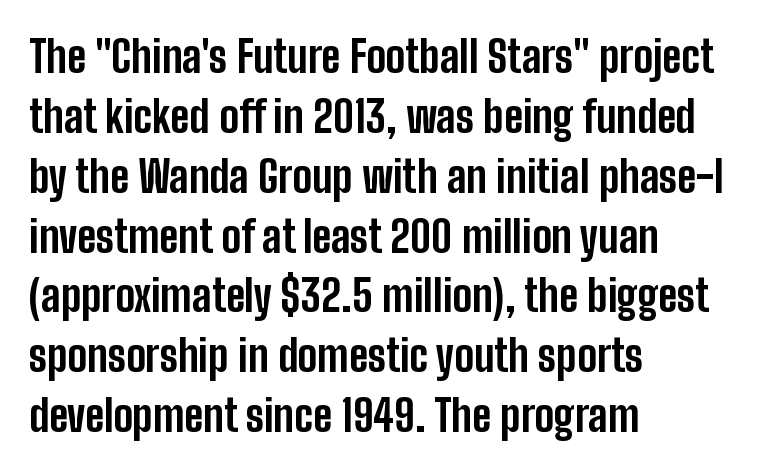
Q: Is the text bold? A: Yes.
Q: Is the text italic (slanted)? A: No, it is upright.
Q: Is the typeface a serif or a sans-serif typeface? A: Sans-serif.
Q: Is the text underlined? A: No.
Q: How is the paragraph aligned? A: Left-aligned.
Q: Is the spacing between letters normal or unusually wide? A: Normal.
Q: Is the spacing between lines tight, normal or loose? A: Normal.
Q: Width (condensed, normal, or wide)? A: Condensed.
Q: Stroke contrast? A: Low.
Q: x-height? A: Medium.
Q: Monospaced? A: No.
